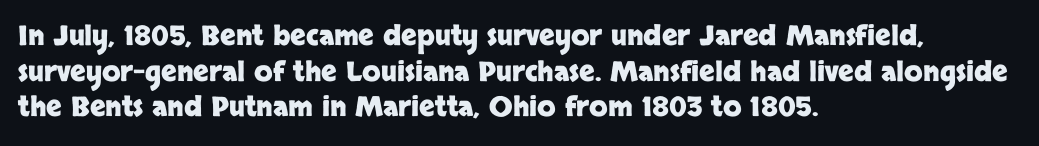
A typesetter would call this leading conventional body-copy spacing. Standard letterfit; no display-style spreading of the glyphs. The axis of the letterforms is exactly vertical. Typeset ragged right — the left edge is the straight one. Clear beneath every line of the passage. Each glyph is drawn with heavy, bold strokes.
